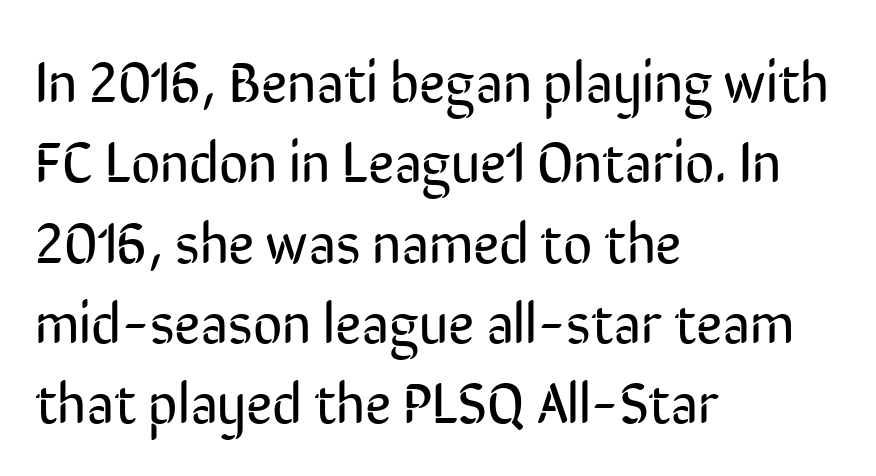
Q: Is the text bold? A: No.
Q: Is the text italic (slanted)? A: No, it is upright.
Q: Is the typeface a serif or a sans-serif typeface? A: Sans-serif.
Q: Is the text underlined? A: No.
Q: How is the paragraph aligned? A: Left-aligned.
Q: Is the spacing between letters normal or unusually wide? A: Normal.
Q: Is the spacing between lines tight, normal or loose? A: Normal.
Q: Width (condensed, normal, or wide)? A: Condensed.
Q: Stroke contrast? A: Low.
Q: x-height? A: Medium.
Q: Monospaced? A: No.
